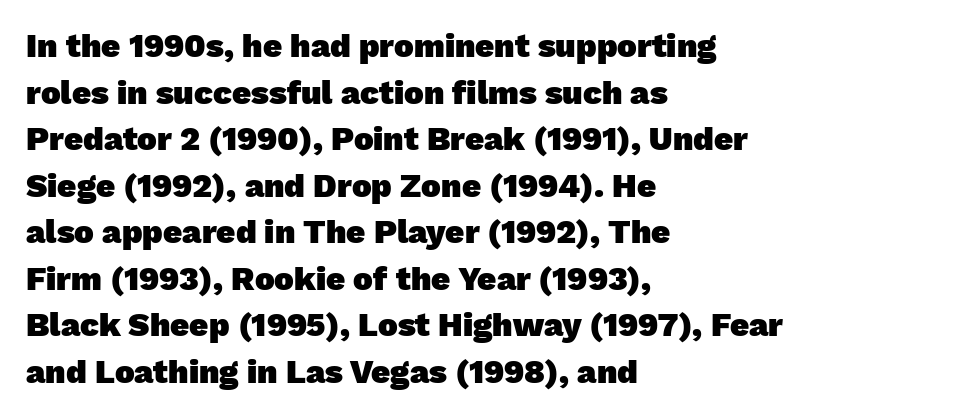
{"serif": "no", "bold": "yes", "weight": "heavy", "width": "normal", "stroke_contrast": "low", "x_height": "medium", "monospaced": "no", "underline": "no", "align": "left", "line_spacing": "normal", "line_spacing_ratio": 1.41, "letter_spacing": "normal", "letter_spacing_em": 0.0, "glyph_px": 33}
